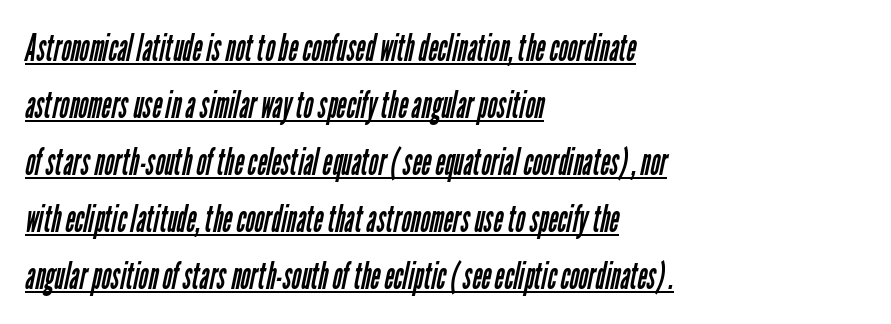
The image shows 37 px regular-weight, condensed sans-serif type; set left-aligned, normal line spacing (1.54x), normal letter spacing, underlined; low stroke contrast and a medium x-height.
